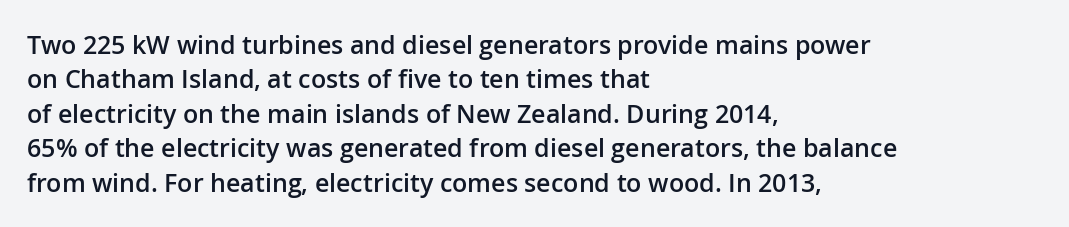
The image shows 25 px text type, upright; set left-aligned, normal line spacing (1.38x), normal letter spacing, not underlined.
